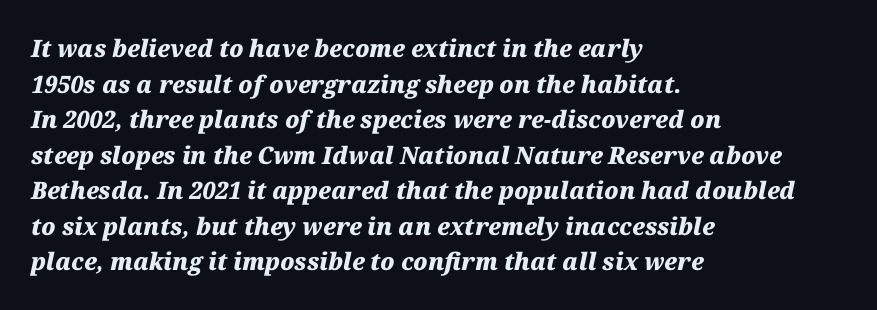
Q: Is the text bold? A: Yes.
Q: Is the text italic (slanted)? A: Yes, it leans right by about 12 degrees.
Q: Is the text underlined? A: No.
Q: How is the paragraph aligned? A: Left-aligned.
Q: Is the spacing between letters normal or unusually wide? A: Normal.
Q: Is the spacing between lines tight, normal or loose? A: Normal.
